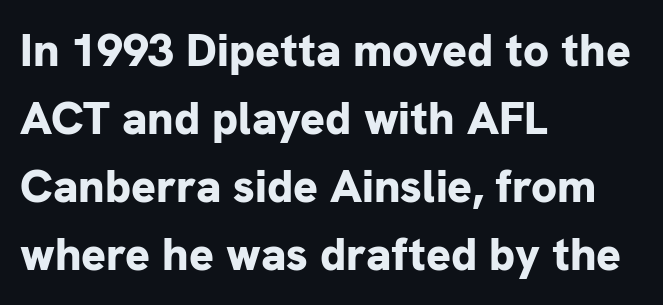
Q: Is the text bold? A: Yes.
Q: Is the text italic (slanted)? A: No, it is upright.
Q: Is the typeface a serif or a sans-serif typeface? A: Sans-serif.
Q: Is the text underlined? A: No.
Q: How is the paragraph aligned? A: Left-aligned.
Q: Is the spacing between letters normal or unusually wide? A: Normal.
Q: Is the spacing between lines tight, normal or loose? A: Normal.
Q: Width (condensed, normal, or wide)? A: Normal.
Q: Stroke contrast? A: Low.
Q: x-height? A: Medium.
Q: Monospaced? A: No.
